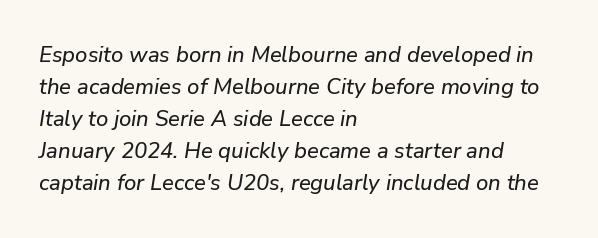
The image shows 22 px text type, italic (leaning right); set left-aligned, normal line spacing (1.46x), normal letter spacing, not underlined.
